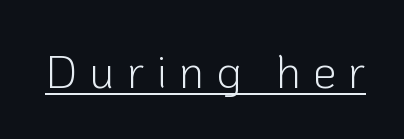
Q: Is the text bold? A: No.
Q: Is the text italic (slanted)? A: No, it is upright.
Q: Is the typeface a serif or a sans-serif typeface? A: Sans-serif.
Q: Is the text underlined? A: Yes.
Q: Is the spacing between letters normal or unusually wide? A: Unusually wide.
Q: Width (condensed, normal, or wide)? A: Normal.
Q: Stroke contrast? A: Low.
Q: x-height? A: Medium.
Q: Monospaced? A: No.
